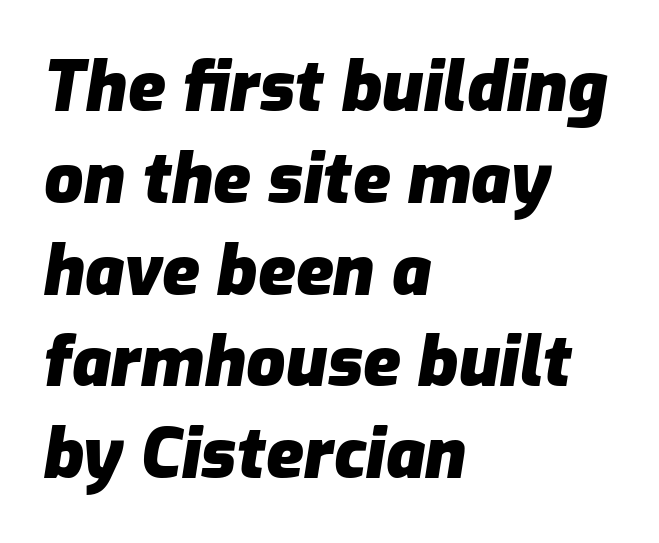
{"italic": "yes", "lean": "right", "slant_degrees": 9, "bold": "yes", "weight": "heavy", "width": "normal", "stroke_contrast": "low", "x_height": "medium", "monospaced": "no", "underline": "no", "align": "left", "line_spacing": "normal", "line_spacing_ratio": 1.33, "letter_spacing": "normal", "letter_spacing_em": 0.0, "glyph_px": 69}
